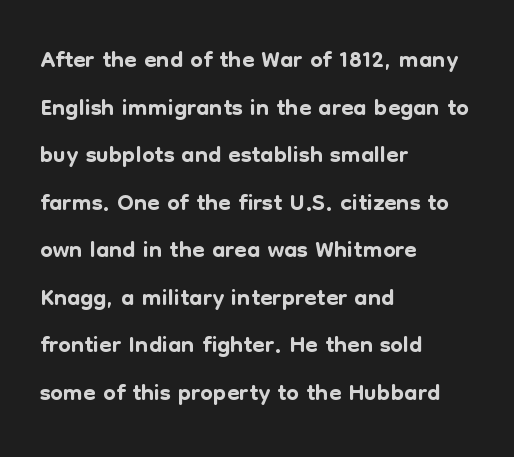
Q: Is the text italic (slanted)? A: No, it is upright.
Q: Is the typeface a serif or a sans-serif typeface? A: Sans-serif.
Q: Is the text underlined? A: No.
Q: How is the paragraph aligned? A: Left-aligned.
Q: Is the spacing between letters normal or unusually wide? A: Normal.
Q: Is the spacing between lines tight, normal or loose? A: Normal.
Q: Width (condensed, normal, or wide)? A: Normal.
Q: Stroke contrast? A: Low.
Q: x-height? A: Medium.
Q: Monospaced? A: No.
